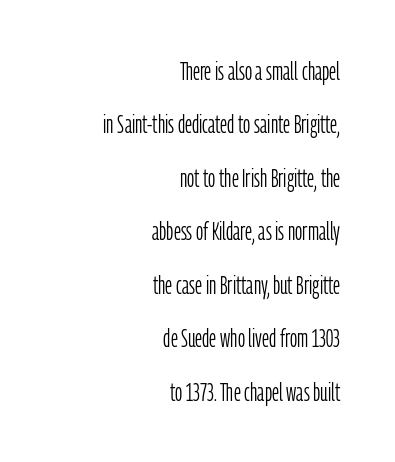
{"italic": "no", "bold": "no", "underline": "no", "align": "right", "line_spacing": "loose", "line_spacing_ratio": 2.14, "letter_spacing": "normal", "letter_spacing_em": 0.0, "glyph_px": 25}
